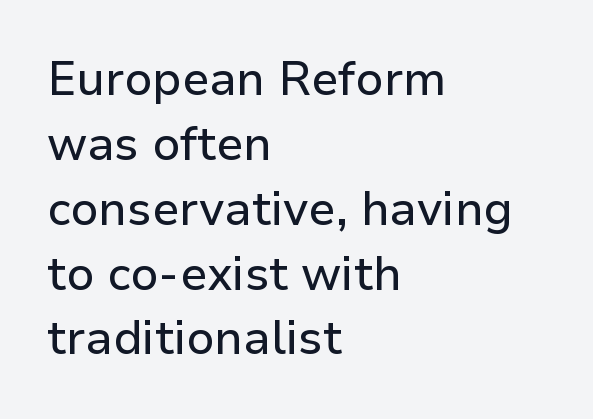
{"serif": "no", "italic": "no", "width": "normal", "stroke_contrast": "low", "x_height": "medium", "monospaced": "no", "underline": "no", "align": "left", "line_spacing": "normal", "line_spacing_ratio": 1.38, "letter_spacing": "normal", "letter_spacing_em": 0.0, "glyph_px": 47}
